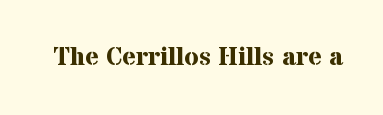
The image shows 26 px bold type, upright; set normal letter spacing, not underlined.
